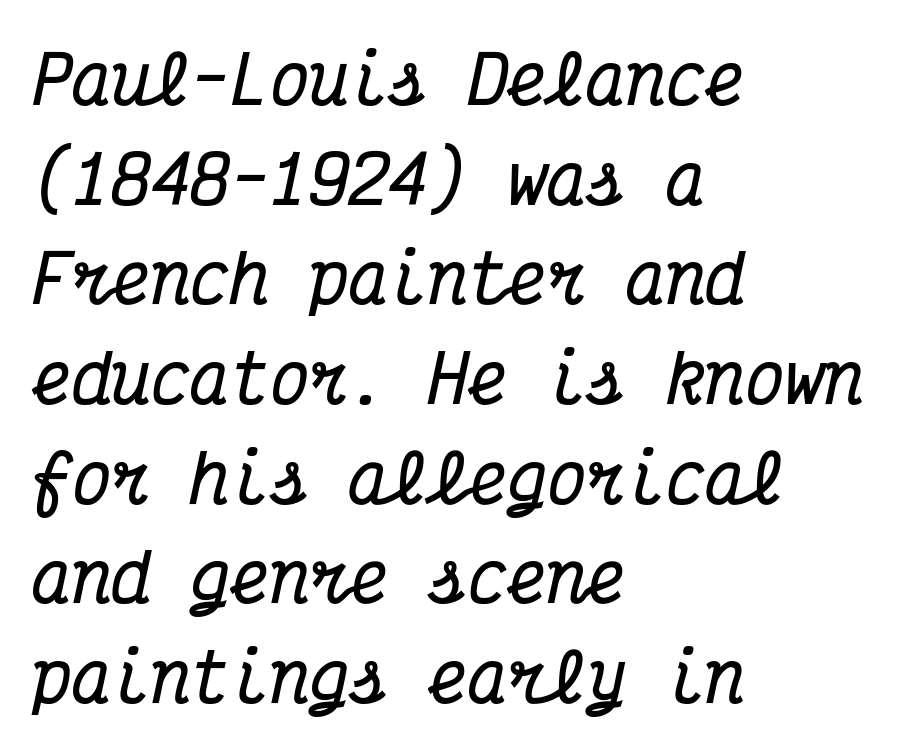
{"serif": "yes", "italic": "yes", "lean": "right", "slant_degrees": 12, "bold": "yes", "weight": "bold", "width": "condensed", "stroke_contrast": "medium", "x_height": "medium", "monospaced": "yes", "underline": "no", "align": "left", "line_spacing": "normal", "line_spacing_ratio": 1.51, "letter_spacing": "normal", "letter_spacing_em": 0.0, "glyph_px": 66}
